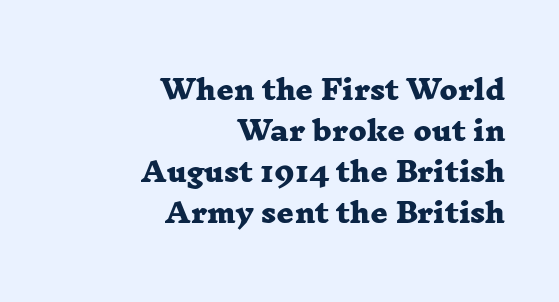
Q: Is the text bold? A: Yes.
Q: Is the text underlined? A: No.
Q: How is the paragraph aligned? A: Right-aligned.
Q: Is the spacing between letters normal or unusually wide? A: Normal.
Q: Is the spacing between lines tight, normal or loose? A: Normal.
